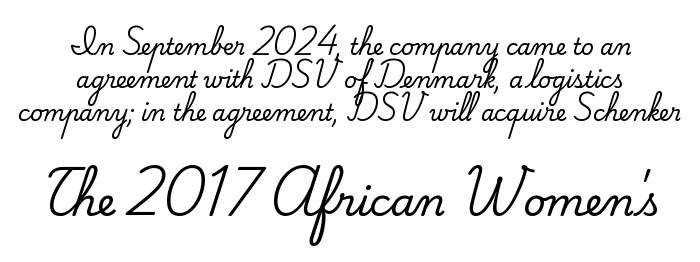
The image shows 39 px serif type; set centered, normal line spacing (1.49x), normal letter spacing, not underlined; the second (bottom) block is 1.77x larger; medium stroke contrast and a small x-height.
